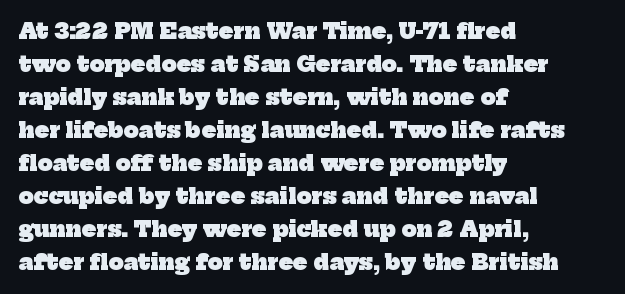
Q: Is the text bold? A: Yes.
Q: Is the text underlined? A: No.
Q: How is the paragraph aligned? A: Left-aligned.
Q: Is the spacing between letters normal or unusually wide? A: Normal.
Q: Is the spacing between lines tight, normal or loose? A: Normal.
